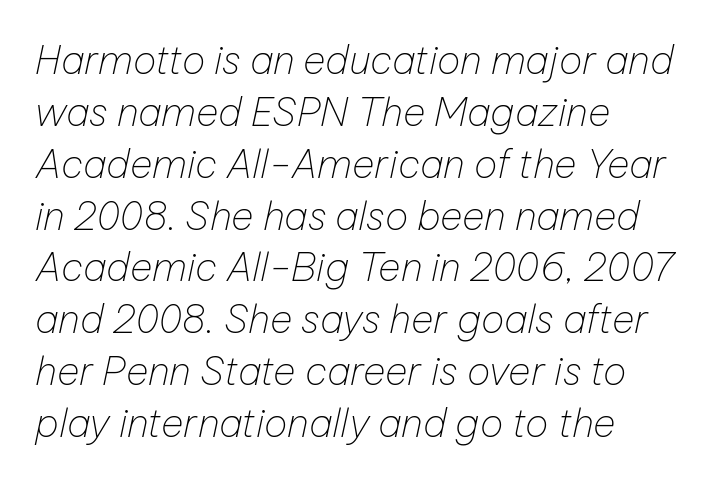
This rendering uses left alignment, leaving the right contour irregular. The letters advance in unequal steps, a hallmark of proportional type. These lines were composed using italics. Observe the ordinary spacing: letters are neighbours, not strangers. Vertically, the passage feels balanced, rows spaced as you'd expect. The strokes carry an ordinary text weight at most.
